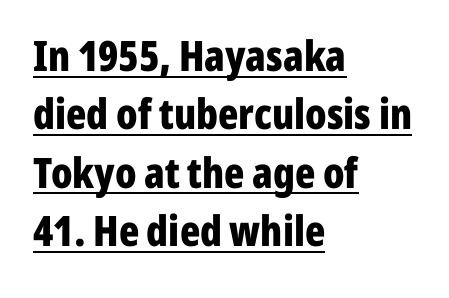
{"serif": "no", "italic": "no", "bold": "yes", "weight": "bold", "width": "condensed", "stroke_contrast": "low", "x_height": "medium", "monospaced": "no", "underline": "yes", "align": "left", "line_spacing": "normal", "line_spacing_ratio": 1.39, "letter_spacing": "normal", "letter_spacing_em": 0.0, "glyph_px": 42}
